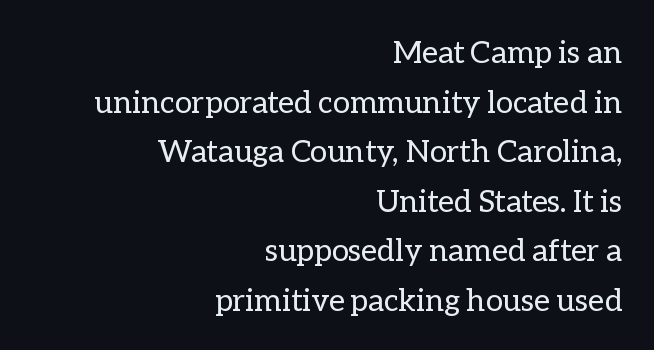
Q: Is the text bold? A: No.
Q: Is the text italic (slanted)? A: No, it is upright.
Q: Is the text underlined? A: No.
Q: How is the paragraph aligned? A: Right-aligned.
Q: Is the spacing between letters normal or unusually wide? A: Normal.
Q: Is the spacing between lines tight, normal or loose? A: Normal.
Q: Width (condensed, normal, or wide)? A: Normal.
Q: Stroke contrast? A: Low.
Q: x-height? A: Medium.
Q: Monospaced? A: No.
